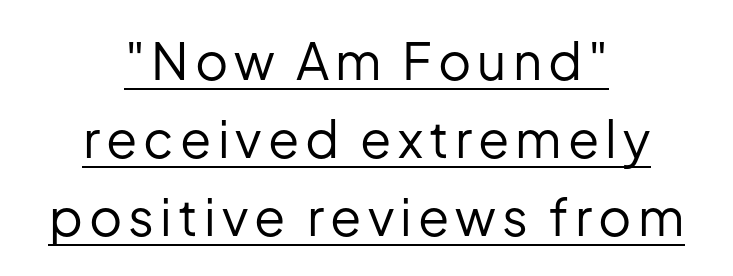
The image shows 51 px regular-weight sans-serif type, upright; set centered, normal line spacing (1.53x), underlined; low stroke contrast and a medium x-height.
